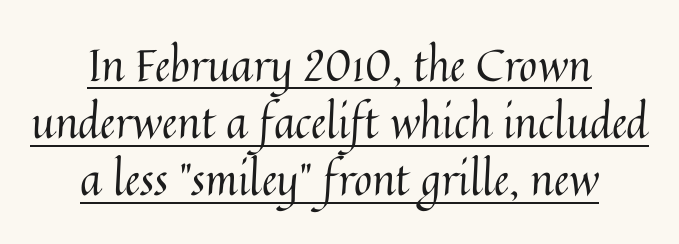
Nobody touched the tracking dial on this one. Here the designer chose a conventional face with non-uniform glyph widths. This rendering features underlined lettering. Casual observation: everything's sitting right in the middle.
